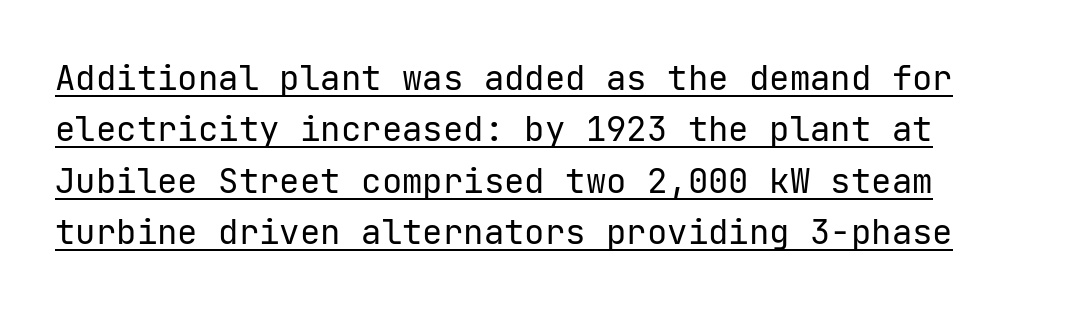
Upright lettering throughout. The sample's only ornament is a line tracing under the words. Is this a sans? Yes — the strokes have no serifs. Normally led — the rows are evenly, conventionally spaced. Does extra space separate the letters? No, they use regular spacing. The strokes carry an ordinary text weight at most.
